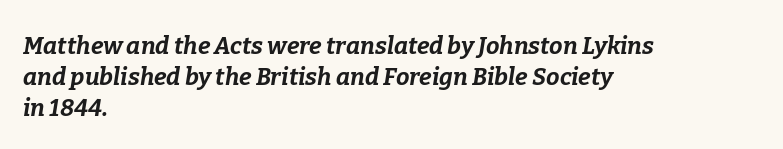
{"italic": "yes", "lean": "right", "slant_degrees": 9, "bold": "yes", "underline": "no", "align": "left", "line_spacing": "normal", "line_spacing_ratio": 1.29, "letter_spacing": "normal", "letter_spacing_em": 0.0, "glyph_px": 24}
